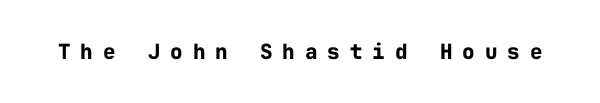
Q: Is the text bold? A: Yes.
Q: Is the text italic (slanted)? A: No, it is upright.
Q: Is the text underlined? A: No.
Q: Is the spacing between letters normal or unusually wide? A: Unusually wide.
